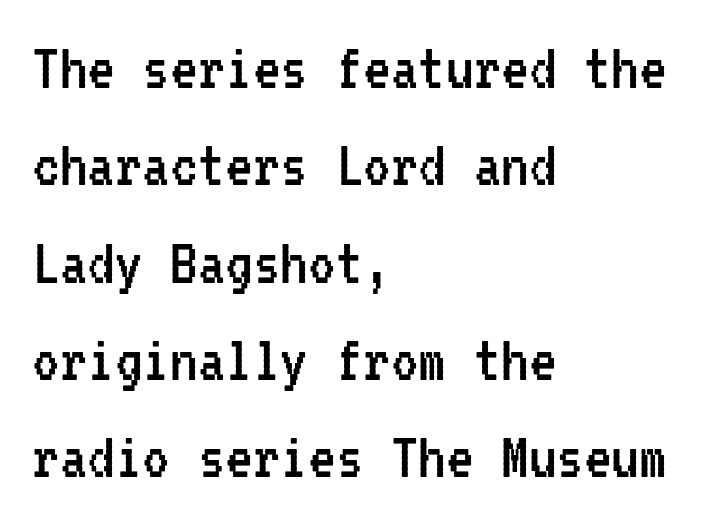
The image shows 69 px regular-weight, condensed sans-serif type, upright, monospaced; set left-aligned, normal line spacing (1.41x), normal letter spacing, not underlined; low stroke contrast and a medium x-height.
